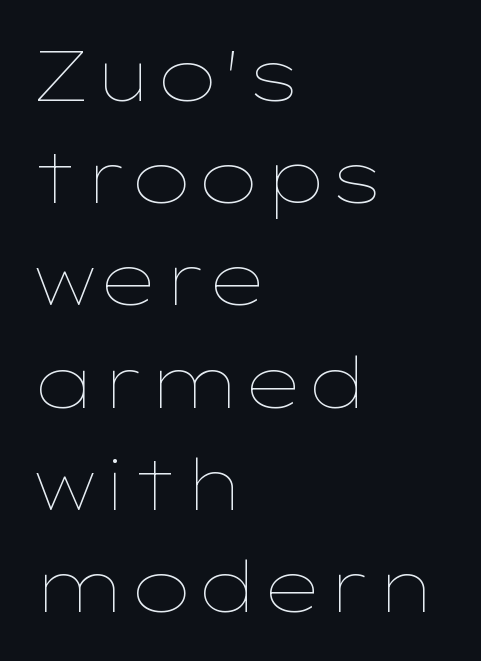
{"italic": "no", "bold": "no", "weight": "thin", "width": "wide", "stroke_contrast": "low", "x_height": "medium", "monospaced": "no", "underline": "no", "align": "left", "line_spacing": "normal", "line_spacing_ratio": 1.46, "letter_spacing": "normal", "letter_spacing_em": 0.0, "glyph_px": 70}
